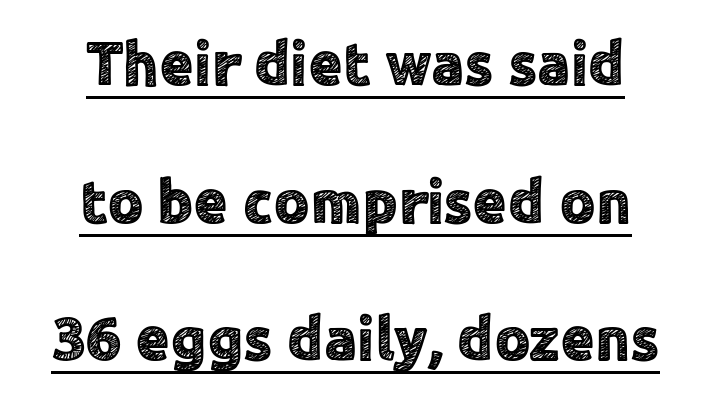
Q: Is the text italic (slanted)? A: No, it is upright.
Q: Is the typeface a serif or a sans-serif typeface? A: Sans-serif.
Q: Is the text underlined? A: Yes.
Q: Is the spacing between letters normal or unusually wide? A: Normal.
Q: Is the spacing between lines tight, normal or loose? A: Loose.
Q: Width (condensed, normal, or wide)? A: Normal.
Q: x-height? A: Medium.
Q: Monospaced? A: No.
